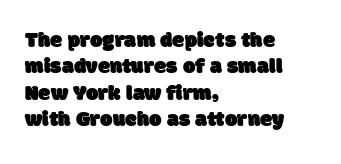
Type without underlining. Students, note that the glyphs here touch the page at normal intervals. Caption: multi-line text, flush left, ragged right.
